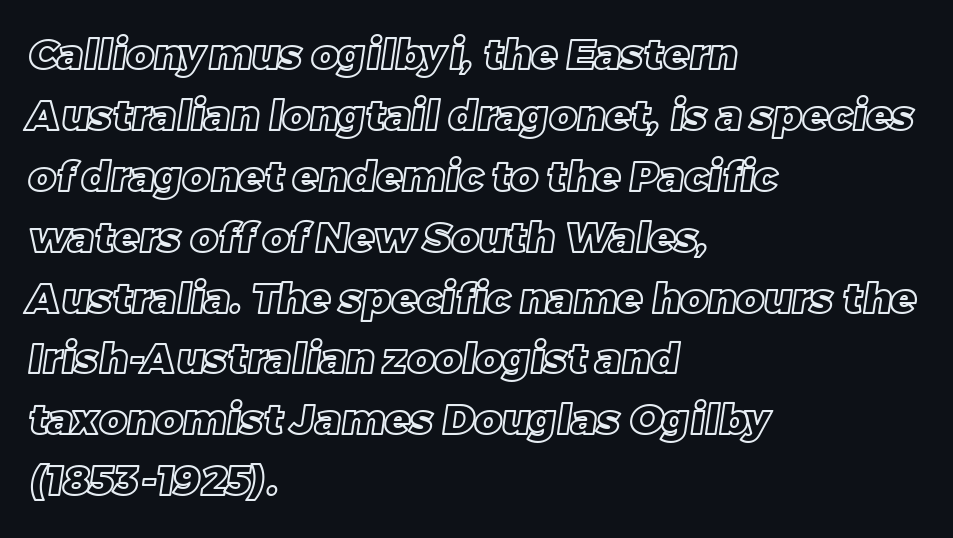
Q: Is the text underlined? A: No.
Q: How is the paragraph aligned? A: Left-aligned.
Q: Is the spacing between letters normal or unusually wide? A: Normal.
Q: Is the spacing between lines tight, normal or loose? A: Normal.
Q: Width (condensed, normal, or wide)? A: Normal.
Q: x-height? A: Large.
Q: Monospaced? A: No.
